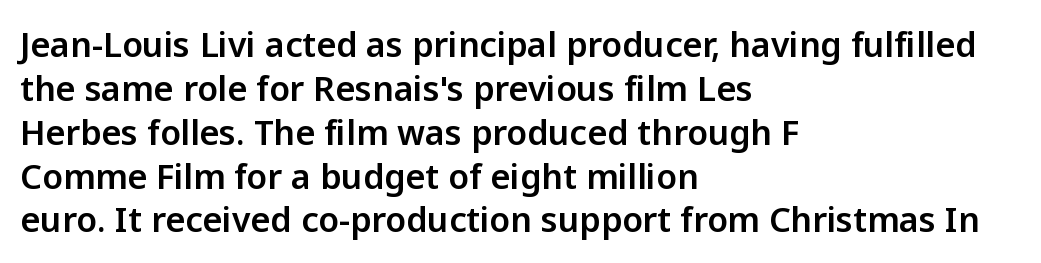
The image shows 34 px sans-serif type, upright; set left-aligned, normal line spacing (1.29x), normal letter spacing, not underlined; low stroke contrast and a medium x-height.
